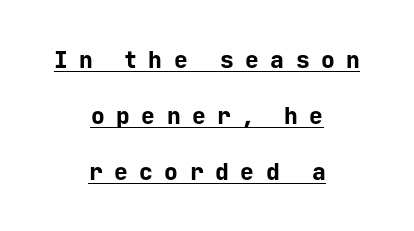
Q: Is the text bold? A: Yes.
Q: Is the text italic (slanted)? A: No, it is upright.
Q: Is the text underlined? A: Yes.
Q: How is the paragraph aligned? A: Centered.
Q: Is the spacing between letters normal or unusually wide? A: Unusually wide.
Q: Is the spacing between lines tight, normal or loose? A: Loose.
